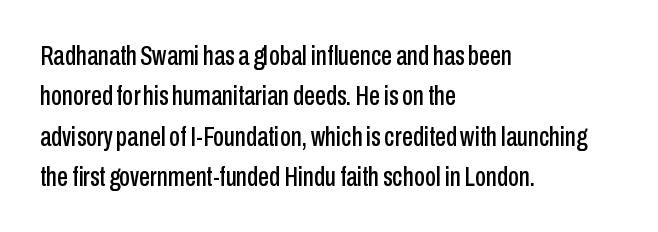
Q: Is the text italic (slanted)? A: No, it is upright.
Q: Is the typeface a serif or a sans-serif typeface? A: Sans-serif.
Q: Is the text underlined? A: No.
Q: How is the paragraph aligned? A: Left-aligned.
Q: Is the spacing between letters normal or unusually wide? A: Normal.
Q: Is the spacing between lines tight, normal or loose? A: Normal.
Q: Width (condensed, normal, or wide)? A: Condensed.
Q: Stroke contrast? A: Low.
Q: x-height? A: Medium.
Q: Monospaced? A: No.
